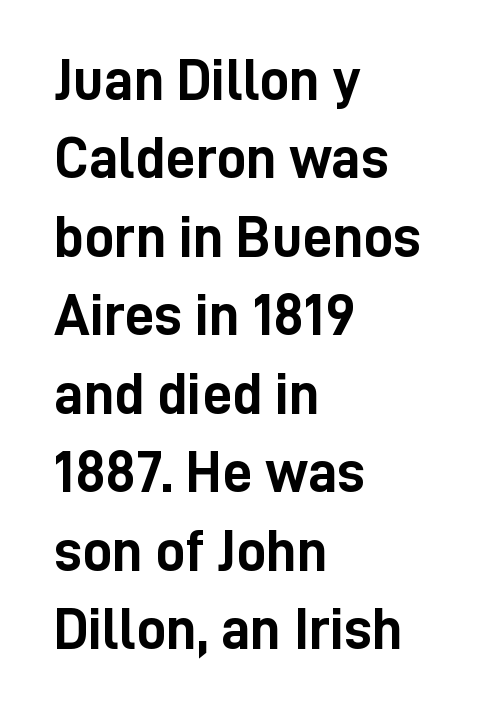
Spacing verdict: proportional, widths tailored to each character. Leftover space on each line is placed entirely after the last word. Serifs: no, the terminals of the letterforms are clean. The letters sit at their default tracking, neither squeezed nor spread. The font's upright variant was chosen for this text.
